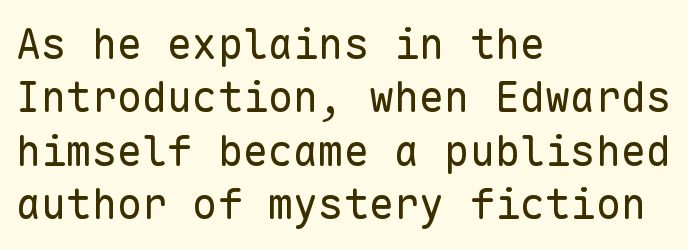
{"serif": "no", "italic": "no", "bold": "no", "weight": "regular", "width": "normal", "stroke_contrast": "low", "x_height": "medium", "monospaced": "yes", "underline": "no", "align": "left", "line_spacing": "normal", "line_spacing_ratio": 1.27, "letter_spacing": "normal", "letter_spacing_em": 0.0, "glyph_px": 42}
